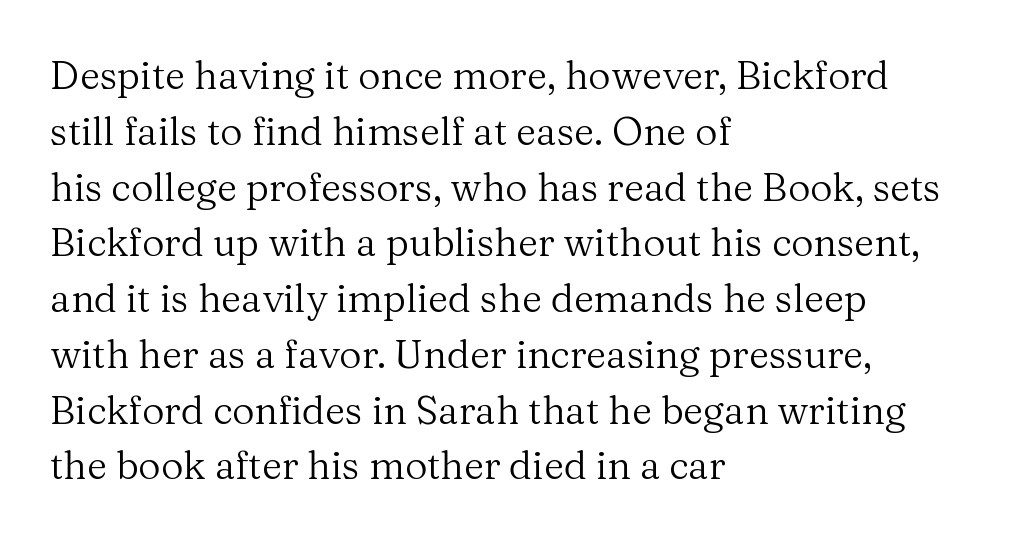
Q: Is the text bold? A: No.
Q: Is the text italic (slanted)? A: No, it is upright.
Q: Is the typeface a serif or a sans-serif typeface? A: Serif.
Q: Is the text underlined? A: No.
Q: How is the paragraph aligned? A: Left-aligned.
Q: Is the spacing between letters normal or unusually wide? A: Normal.
Q: Is the spacing between lines tight, normal or loose? A: Normal.
Q: Width (condensed, normal, or wide)? A: Normal.
Q: Stroke contrast? A: Medium.
Q: x-height? A: Medium.
Q: Monospaced? A: No.
